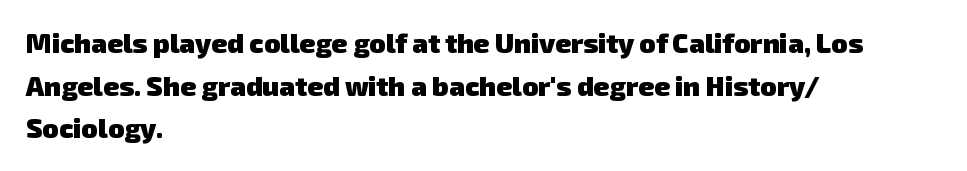
Q: Is the text bold? A: Yes.
Q: Is the text underlined? A: No.
Q: How is the paragraph aligned? A: Left-aligned.
Q: Is the spacing between letters normal or unusually wide? A: Normal.
Q: Is the spacing between lines tight, normal or loose? A: Normal.
